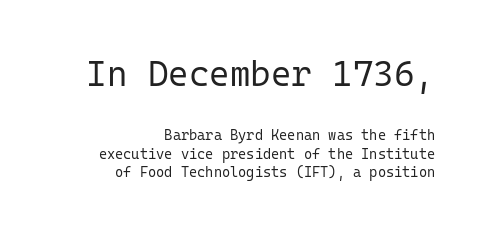
Q: Is the text bold? A: No.
Q: Is the text italic (slanted)? A: No, it is upright.
Q: Is the typeface a serif or a sans-serif typeface? A: Sans-serif.
Q: Is the text underlined? A: No.
Q: How is the paragraph aligned? A: Right-aligned.
Q: Is the spacing between letters normal or unusually wide? A: Normal.
Q: Is the spacing between lines tight, normal or loose? A: Normal.
Q: Which block of text is set in a larger size, the first (top) or the second (bottom)? A: The first (top) one.
Q: Width (condensed, normal, or wide)? A: Normal.
Q: Stroke contrast? A: Low.
Q: x-height? A: Medium.
Q: Monospaced? A: Yes.
